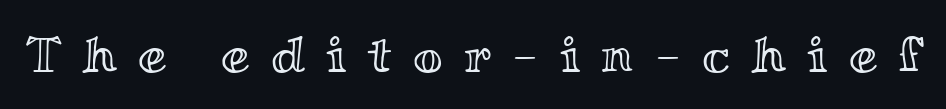
{"italic": "no", "width": "wide", "x_height": "small", "monospaced": "no", "underline": "no", "letter_spacing": "wide", "letter_spacing_em": 0.42, "glyph_px": 51}
